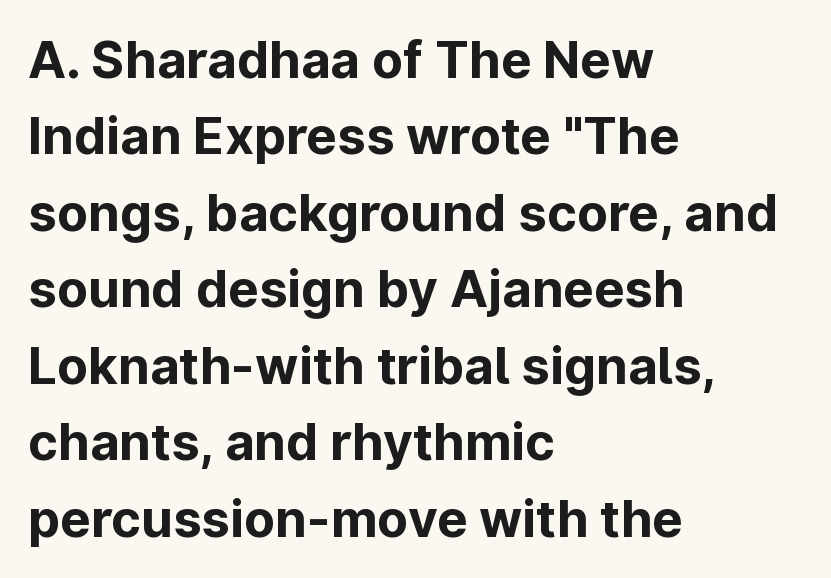
Q: Is the text bold? A: Yes.
Q: Is the text italic (slanted)? A: No, it is upright.
Q: Is the typeface a serif or a sans-serif typeface? A: Sans-serif.
Q: Is the text underlined? A: No.
Q: How is the paragraph aligned? A: Left-aligned.
Q: Is the spacing between letters normal or unusually wide? A: Normal.
Q: Is the spacing between lines tight, normal or loose? A: Normal.
Q: Width (condensed, normal, or wide)? A: Normal.
Q: Stroke contrast? A: Low.
Q: x-height? A: Medium.
Q: Monospaced? A: No.
